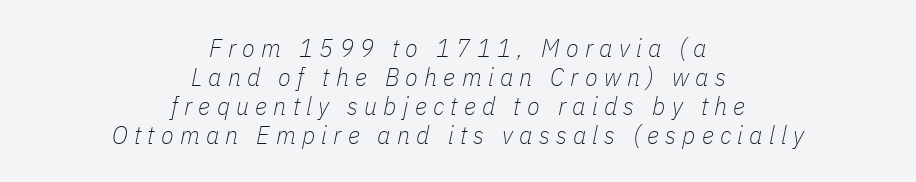
The image shows 26 px text type, italic (leaning right); set centered, tight line spacing (1.11x), unusually wide letter spacing (+0.24 em), not underlined.
